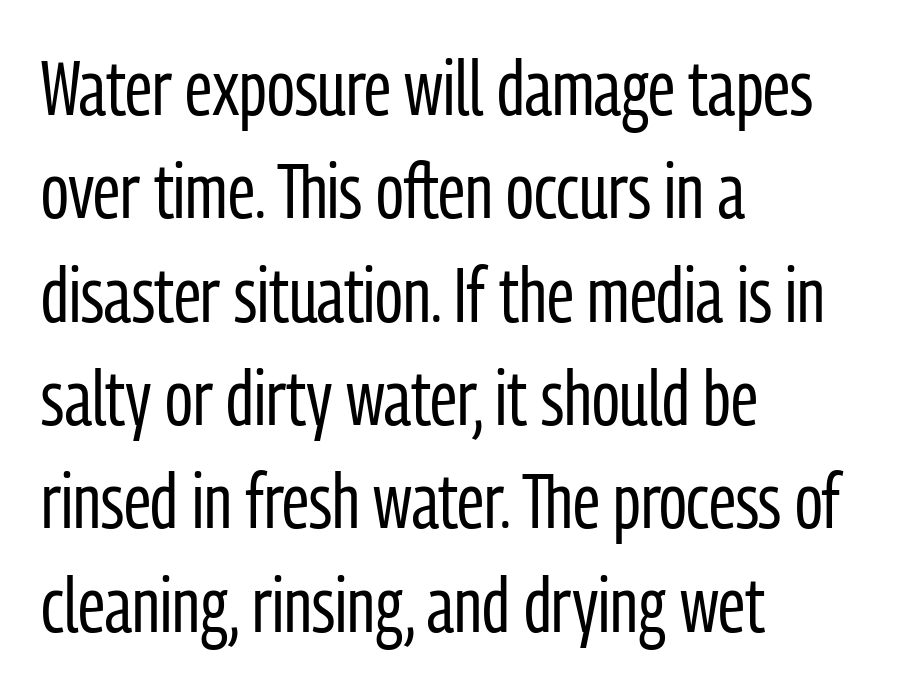
{"serif": "no", "italic": "no", "bold": "no", "weight": "regular", "width": "condensed", "stroke_contrast": "low", "x_height": "medium", "monospaced": "no", "underline": "no", "align": "left", "line_spacing": "normal", "line_spacing_ratio": 1.36, "letter_spacing": "normal", "letter_spacing_em": 0.0, "glyph_px": 76}
